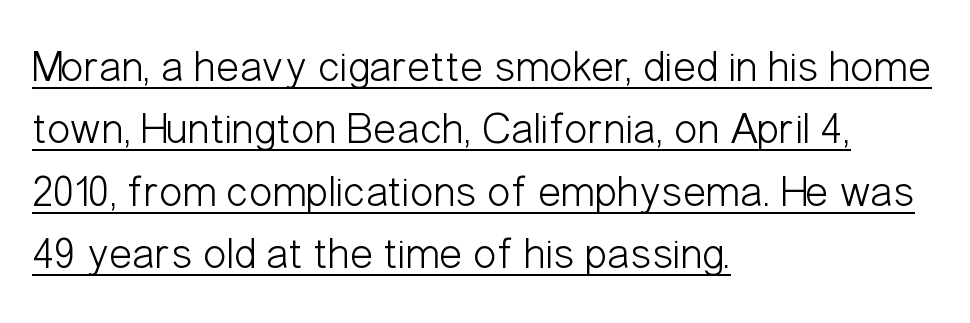
{"serif": "no", "italic": "no", "bold": "no", "weight": "light", "width": "condensed", "stroke_contrast": "low", "x_height": "medium", "monospaced": "no", "underline": "yes", "align": "left", "line_spacing": "normal", "line_spacing_ratio": 1.42, "letter_spacing": "normal", "letter_spacing_em": 0.0, "glyph_px": 44}
